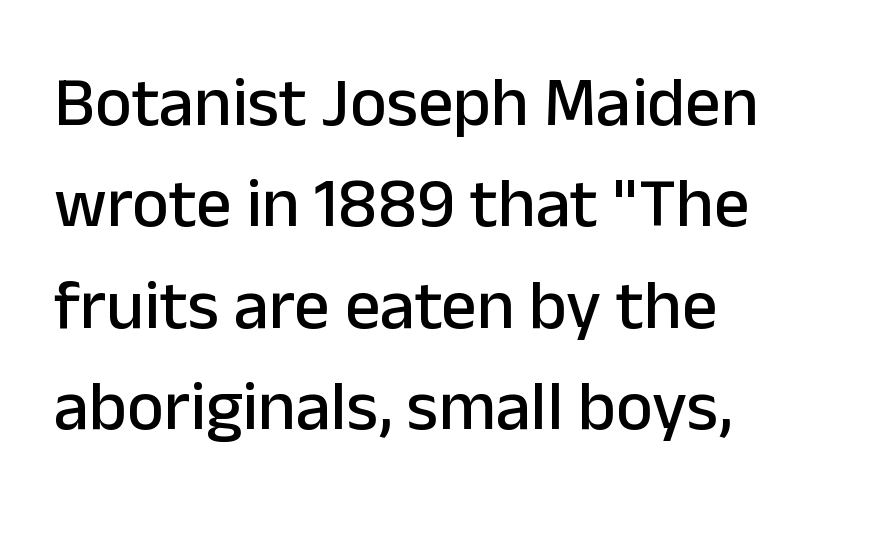
The image shows 70 px sans-serif type, upright; set left-aligned, normal line spacing (1.45x), normal letter spacing, not underlined; low stroke contrast and a medium x-height.
